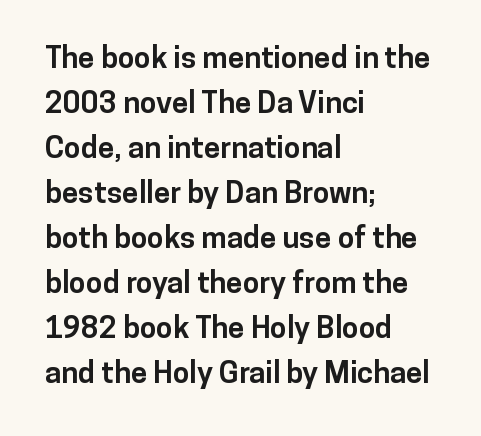
Any mark beneath the type? The region is blank. This is sans-serif lettering, the kind often seen on screens and signage. A dark, heavy texture on the line: the type is bold. The letterforms sit shoulder to shoulder at normal distance.
